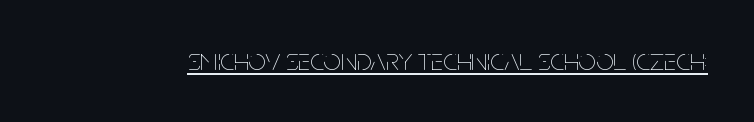
Spacing verdict: proportional, widths tailored to each character. Quick note: underline on. The letters stand straight up with perfectly vertical stems. A typesetter would call this zero additional tracking. This reads as an unemphasized weight, regular at the heaviest.
